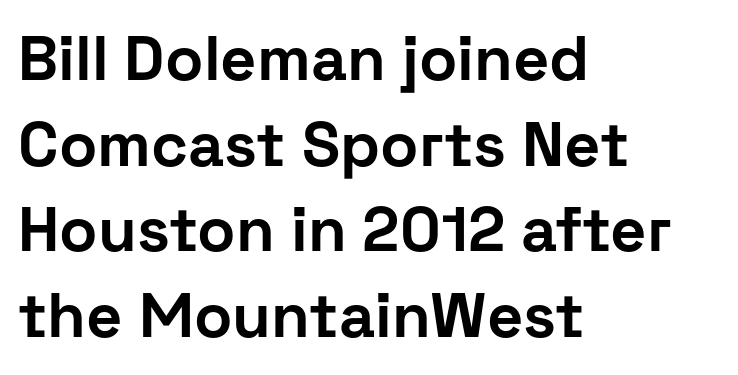
The image shows 63 px bold sans-serif type, upright; set left-aligned, normal line spacing (1.36x), normal letter spacing, not underlined; low stroke contrast and a medium x-height.
